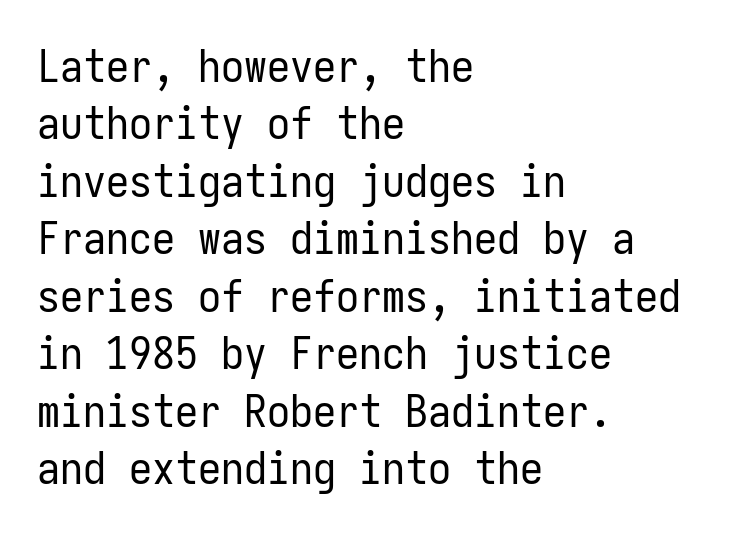
The zone under the glyphs is completely vacant. Regarding leading, the lines here are spaced in the standard way. The passage shown has conventional tracking throughout. Serif or sans? Sans — the stroke terminals are bare.
